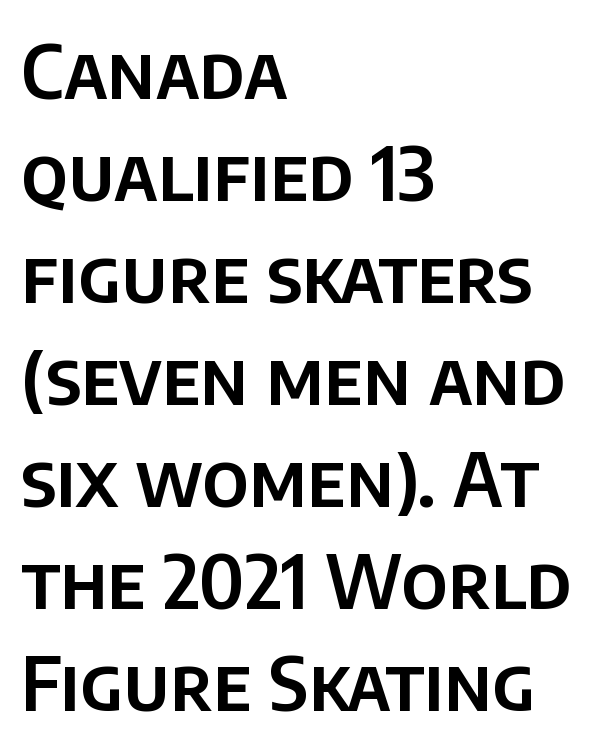
{"serif": "no", "italic": "no", "width": "normal", "stroke_contrast": "low", "x_height": "large", "monospaced": "no", "underline": "no", "align": "left", "line_spacing": "normal", "line_spacing_ratio": 1.36, "letter_spacing": "normal", "letter_spacing_em": 0.0, "glyph_px": 75}
